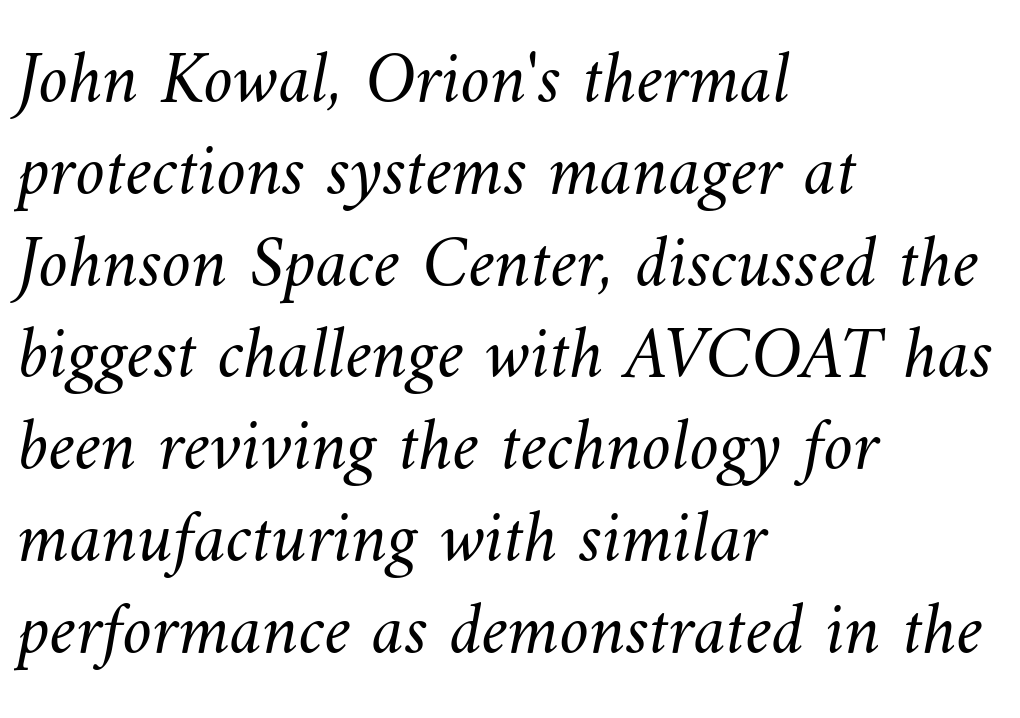
Each letter keeps its own natural width here, so spacing adapts to shape. The area under the type is left untouched. The typeface has the unassuming heft of standard copy or less. The gaps between neighbouring characters are ordinary and unremarkable.
